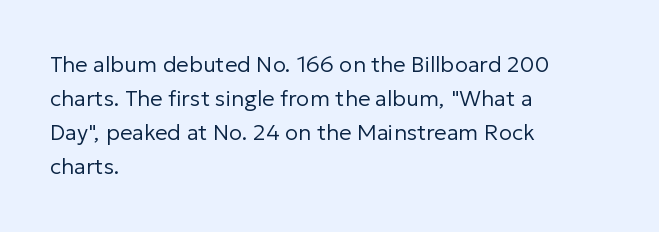
{"italic": "no", "bold": "no", "underline": "no", "align": "left", "line_spacing": "normal", "line_spacing_ratio": 1.55, "letter_spacing": "normal", "letter_spacing_em": 0.0, "glyph_px": 22}
